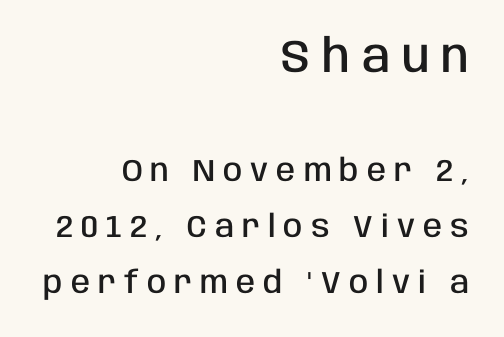
{"serif": "no", "italic": "no", "bold": "semi", "weight": "semibold", "width": "condensed", "stroke_contrast": "low", "x_height": "large", "monospaced": "no", "underline": "no", "align": "right", "line_spacing_ratio": 1.82, "letter_spacing": "wide", "letter_spacing_em": 0.26, "larger_block": "first", "size_ratio": 1.48, "glyph_px": 46}
